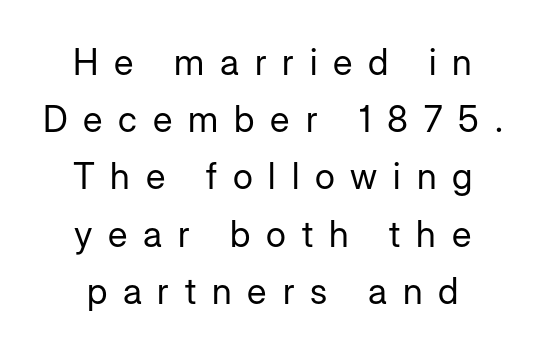
{"serif": "no", "italic": "no", "bold": "no", "weight": "regular", "width": "normal", "stroke_contrast": "low", "x_height": "medium", "monospaced": "no", "underline": "no", "line_spacing": "normal", "line_spacing_ratio": 1.59, "letter_spacing": "wide", "letter_spacing_em": 0.44, "glyph_px": 36}
